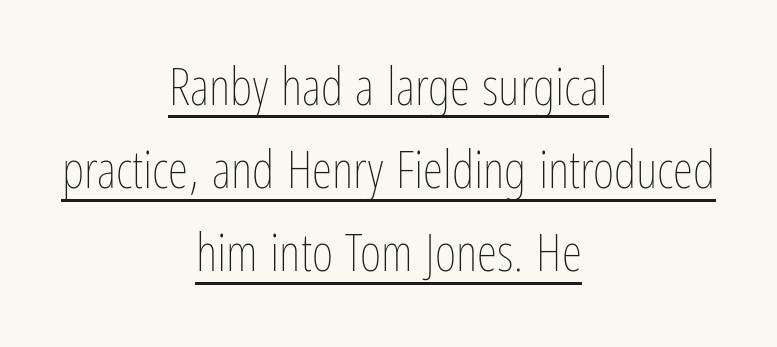
If you drew a line through each stem, it would be perfectly vertical. Notice how the passage keeps no hard edge, just a central spine. Vertical spacing — default. Weight: in the light-to-regular range.
